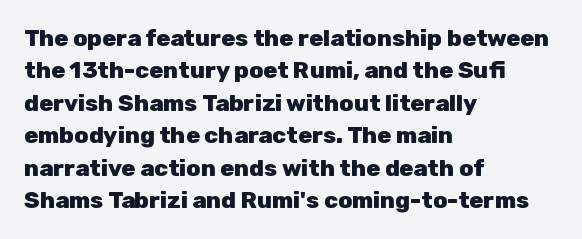
The space directly below the letters is spotless. A dark, heavy texture on the line: the type is bold. Every row of glyphs begins at an identical x-position on the left. Posture: vertical.
